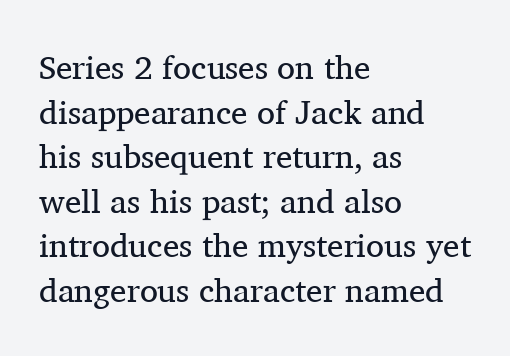
The image shows 33 px regular-weight serif type, upright; set left-aligned, normal line spacing (1.35x), normal letter spacing, not underlined; medium stroke contrast and a medium x-height.
